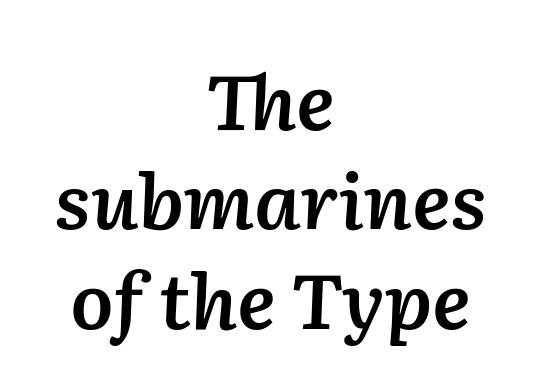
The image shows 77 px semibold type, italic (leaning right); set centered, normal line spacing (1.29x), normal letter spacing, not underlined; low stroke contrast and a medium x-height.
